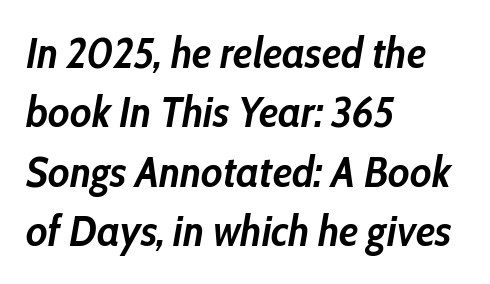
{"italic": "yes", "lean": "right", "slant_degrees": 10, "bold": "yes", "weight": "semibold", "width": "condensed", "stroke_contrast": "low", "x_height": "medium", "monospaced": "no", "underline": "no", "align": "left", "line_spacing": "normal", "line_spacing_ratio": 1.38, "letter_spacing": "normal", "letter_spacing_em": 0.0, "glyph_px": 43}
